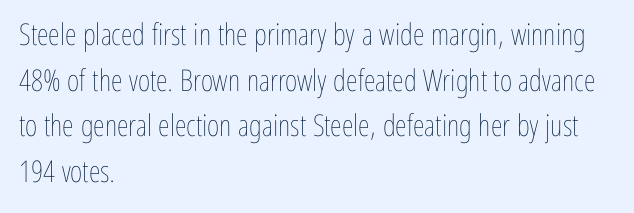
Q: Is the text bold? A: No.
Q: Is the text italic (slanted)? A: No, it is upright.
Q: Is the text underlined? A: No.
Q: How is the paragraph aligned? A: Left-aligned.
Q: Is the spacing between letters normal or unusually wide? A: Normal.
Q: Is the spacing between lines tight, normal or loose? A: Normal.
Q: Width (condensed, normal, or wide)? A: Condensed.
Q: Stroke contrast? A: Low.
Q: x-height? A: Medium.
Q: Monospaced? A: No.
